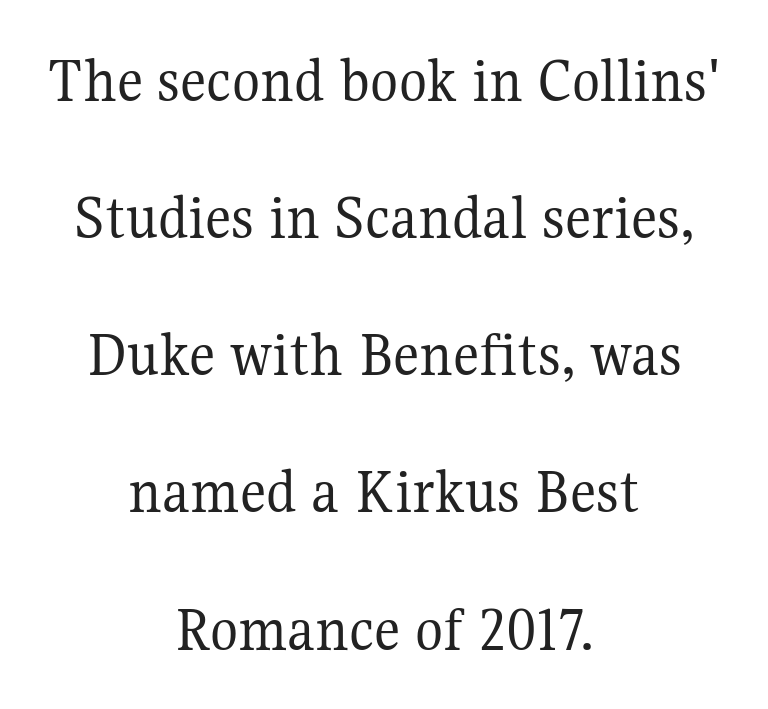
Q: Is the text bold? A: No.
Q: Is the text italic (slanted)? A: No, it is upright.
Q: Is the typeface a serif or a sans-serif typeface? A: Serif.
Q: Is the text underlined? A: No.
Q: How is the paragraph aligned? A: Centered.
Q: Is the spacing between letters normal or unusually wide? A: Normal.
Q: Is the spacing between lines tight, normal or loose? A: Loose.
Q: Width (condensed, normal, or wide)? A: Normal.
Q: Stroke contrast? A: Medium.
Q: x-height? A: Medium.
Q: Monospaced? A: No.
